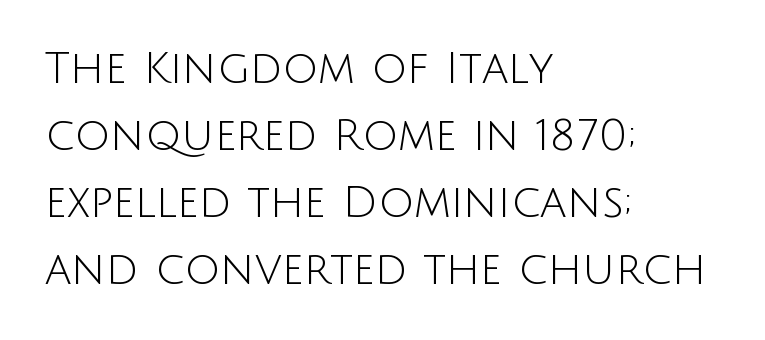
No extra ink here — the face is not bold. Words appear dense and cohesive because spacing is normal. No feet cap the strokes, marking this as sans-serif type. Think of a printed novel: that variable character pitch is what you see here.
